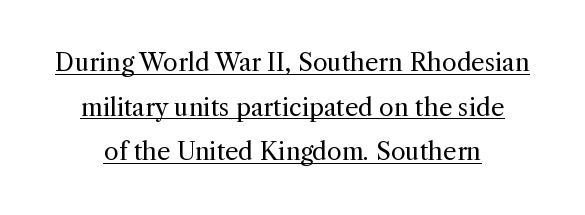
Q: Is the text bold? A: No.
Q: Is the text italic (slanted)? A: No, it is upright.
Q: Is the text underlined? A: Yes.
Q: How is the paragraph aligned? A: Centered.
Q: Is the spacing between letters normal or unusually wide? A: Normal.
